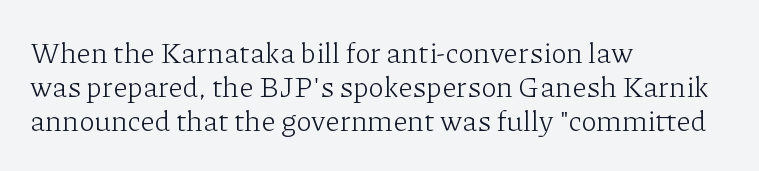
Weight: regular or lighter. The font's upright variant was chosen for this text. Teacher's note: observe the even left margin — that is flush-left alignment. Only glyphs here, with clear space below each row.
